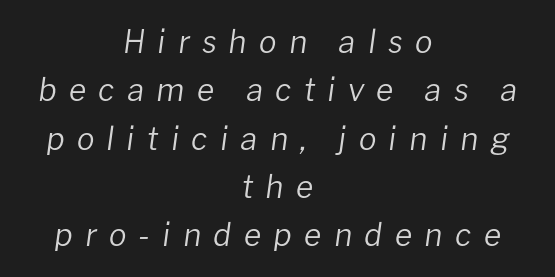
{"italic": "yes", "lean": "right", "slant_degrees": 8, "bold": "no", "weight": "regular", "width": "normal", "stroke_contrast": "low", "x_height": "medium", "monospaced": "no", "underline": "no", "align": "center", "line_spacing": "normal", "line_spacing_ratio": 1.51, "letter_spacing": "wide", "letter_spacing_em": 0.38, "glyph_px": 32}
